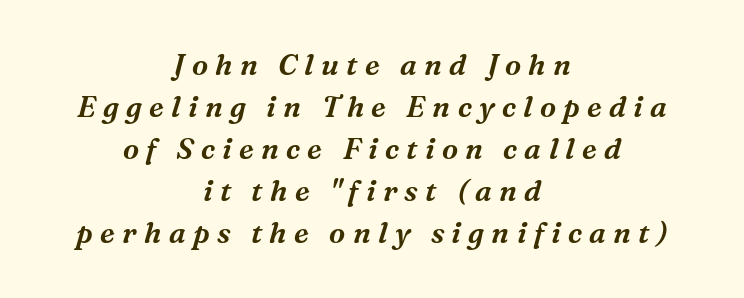
Q: Is the text italic (slanted)? A: Yes, it leans right by about 16 degrees.
Q: Is the typeface a serif or a sans-serif typeface? A: Serif.
Q: Is the text underlined? A: No.
Q: How is the paragraph aligned? A: Centered.
Q: Is the spacing between letters normal or unusually wide? A: Unusually wide.
Q: Is the spacing between lines tight, normal or loose? A: Normal.
Q: Width (condensed, normal, or wide)? A: Normal.
Q: Stroke contrast? A: Medium.
Q: x-height? A: Medium.
Q: Monospaced? A: No.
